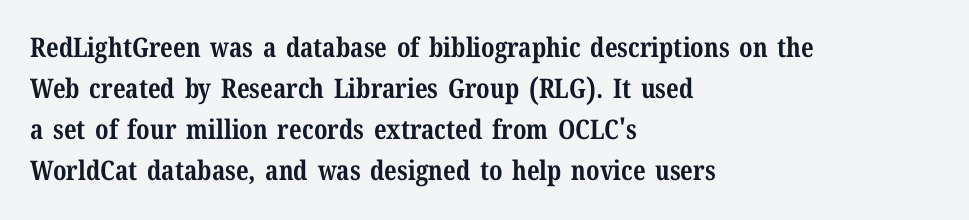
Q: Is the text bold? A: Yes.
Q: Is the text italic (slanted)? A: No, it is upright.
Q: Is the text underlined? A: No.
Q: How is the paragraph aligned? A: Left-aligned.
Q: Is the spacing between letters normal or unusually wide? A: Normal.
Q: Is the spacing between lines tight, normal or loose? A: Normal.
